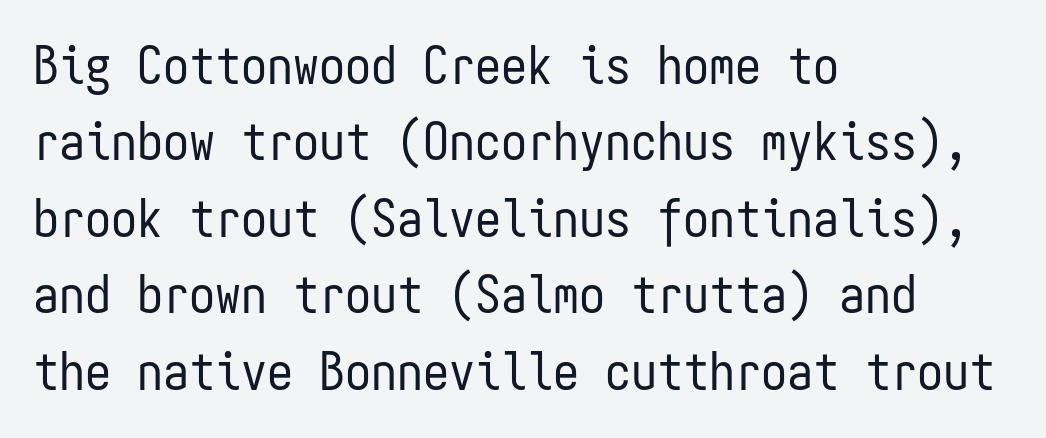
The image shows 52 px regular-weight, condensed sans-serif type, upright, monospaced; set left-aligned, normal line spacing (1.47x), normal letter spacing, not underlined; low stroke contrast and a medium x-height.
